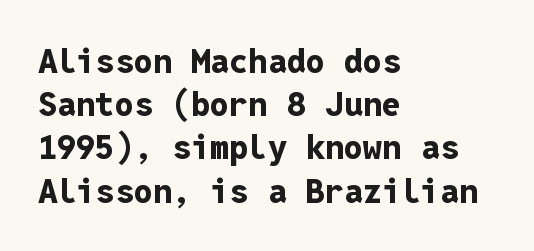
Q: Is the text bold? A: Yes.
Q: Is the text italic (slanted)? A: No, it is upright.
Q: Is the typeface a serif or a sans-serif typeface? A: Sans-serif.
Q: Is the text underlined? A: No.
Q: How is the paragraph aligned? A: Left-aligned.
Q: Is the spacing between letters normal or unusually wide? A: Normal.
Q: Is the spacing between lines tight, normal or loose? A: Normal.
Q: Width (condensed, normal, or wide)? A: Normal.
Q: Stroke contrast? A: Low.
Q: x-height? A: Medium.
Q: Monospaced? A: Yes.
